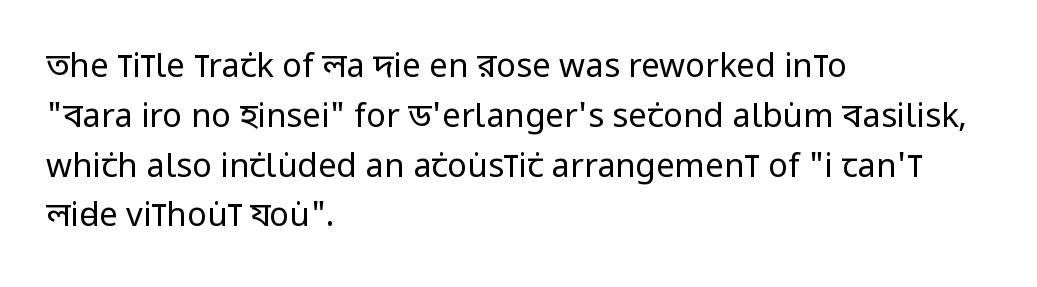
The image shows 33 px regular-weight, condensed sans-serif type, upright; set left-aligned, normal line spacing (1.51x), normal letter spacing, not underlined; low stroke contrast and a large x-height.
